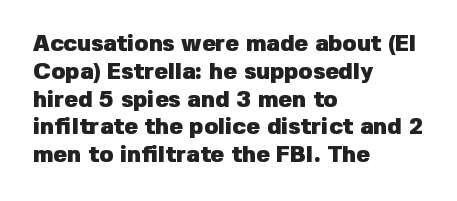
{"italic": "no", "bold": "yes", "underline": "no", "align": "left", "line_spacing_ratio": 1.21, "letter_spacing": "normal", "letter_spacing_em": 0.0, "glyph_px": 23}
